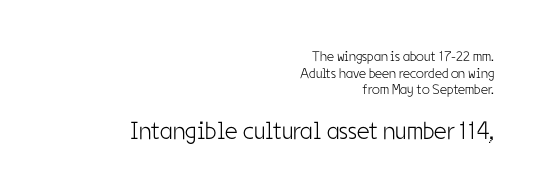
{"italic": "no", "bold": "no", "underline": "no", "align": "right", "line_spacing_ratio": 1.19, "letter_spacing": "normal", "letter_spacing_em": 0.0, "larger_block": "second", "size_ratio": 1.79, "glyph_px": 25}
